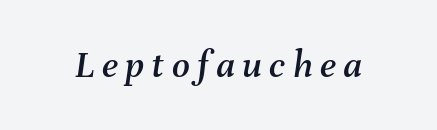
Q: Is the text italic (slanted)? A: Yes, it leans right by about 8 degrees.
Q: Is the text underlined? A: No.
Q: Width (condensed, normal, or wide)? A: Normal.
Q: Stroke contrast? A: Medium.
Q: x-height? A: Medium.
Q: Monospaced? A: No.
